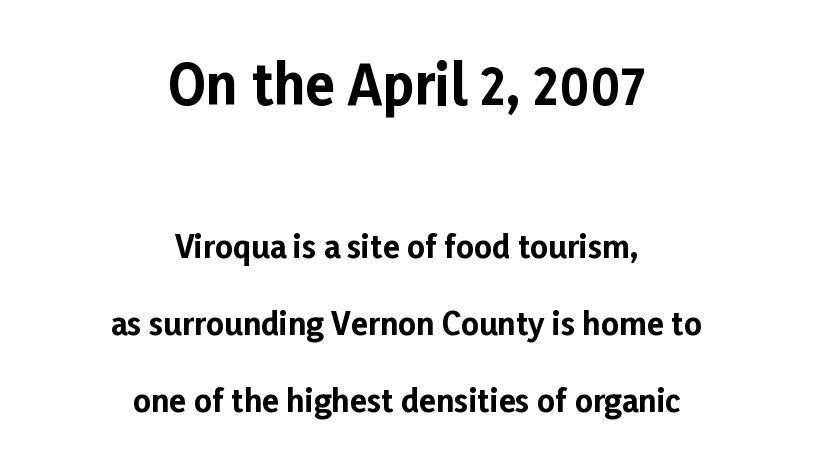
Q: Is the text bold? A: Yes.
Q: Is the text italic (slanted)? A: No, it is upright.
Q: Is the typeface a serif or a sans-serif typeface? A: Sans-serif.
Q: Is the text underlined? A: No.
Q: How is the paragraph aligned? A: Centered.
Q: Is the spacing between letters normal or unusually wide? A: Normal.
Q: Is the spacing between lines tight, normal or loose? A: Loose.
Q: Which block of text is set in a larger size, the first (top) or the second (bottom)? A: The first (top) one.
Q: Width (condensed, normal, or wide)? A: Normal.
Q: Stroke contrast? A: Low.
Q: x-height? A: Medium.
Q: Monospaced? A: No.
